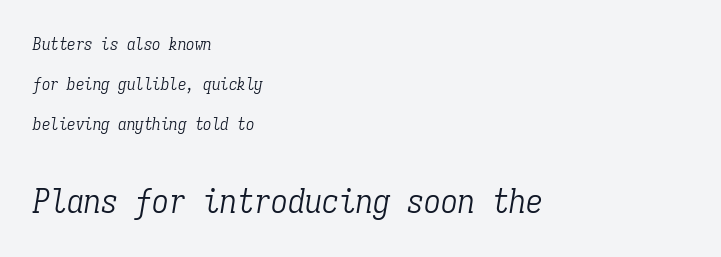
{"serif": "yes", "italic": "yes", "lean": "right", "slant_degrees": 9, "bold": "no", "weight": "light", "width": "condensed", "stroke_contrast": "low", "x_height": "medium", "monospaced": "yes", "underline": "no", "align": "left", "line_spacing": "loose", "line_spacing_ratio": 2.35, "letter_spacing": "normal", "letter_spacing_em": 0.0, "larger_block": "second", "size_ratio": 2.0, "glyph_px": 34}
